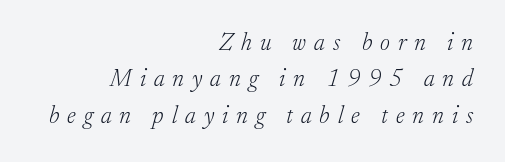
The image shows 24 px text type, italic (leaning right); set right-aligned, normal line spacing (1.52x), unusually wide letter spacing (+0.33 em), not underlined.
